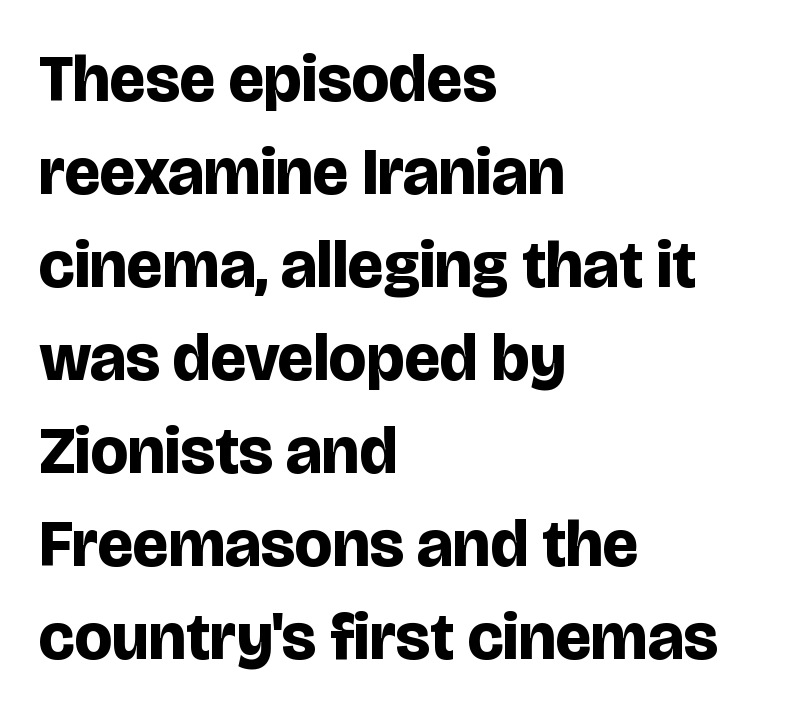
The image shows 66 px bold sans-serif type, upright; set left-aligned, normal line spacing (1.41x), normal letter spacing, not underlined; low stroke contrast and a large x-height.
